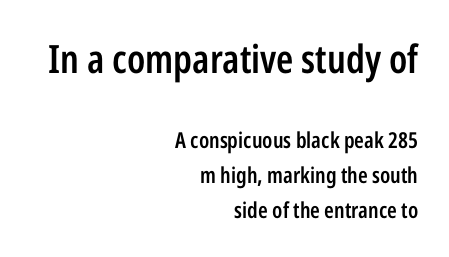
The image shows 39 px semibold, condensed sans-serif type, upright; set right-aligned, normal line spacing (1.59x), normal letter spacing, not underlined; the first (top) block is 1.77x larger; low stroke contrast and a medium x-height.
